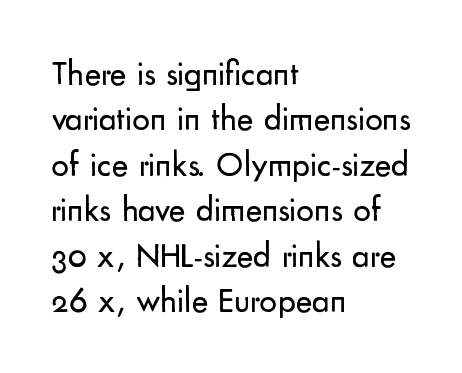
Q: Is the text bold? A: No.
Q: Is the text italic (slanted)? A: No, it is upright.
Q: Is the typeface a serif or a sans-serif typeface? A: Sans-serif.
Q: Is the text underlined? A: No.
Q: How is the paragraph aligned? A: Left-aligned.
Q: Is the spacing between letters normal or unusually wide? A: Normal.
Q: Is the spacing between lines tight, normal or loose? A: Normal.
Q: Width (condensed, normal, or wide)? A: Normal.
Q: Stroke contrast? A: Low.
Q: x-height? A: Small.
Q: Monospaced? A: No.
